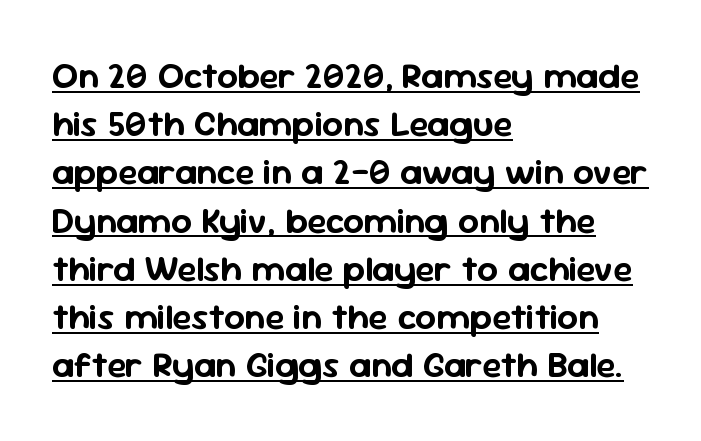
The image shows 36 px sans-serif type, upright; set left-aligned, normal line spacing (1.34x), normal letter spacing, underlined; low stroke contrast and a medium x-height.
